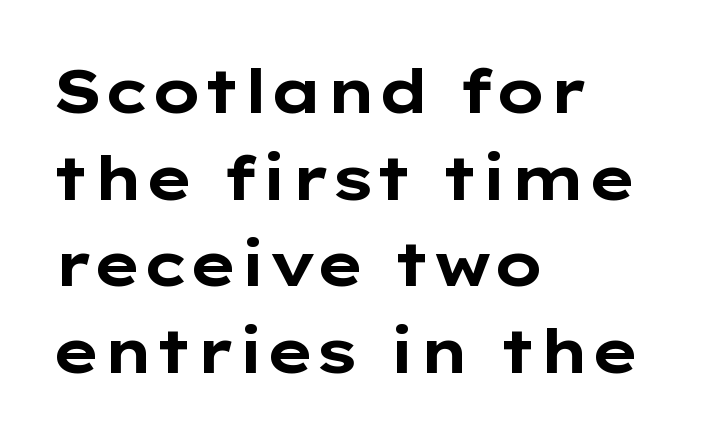
Caption: bold face, heavy strokes. Each letter keeps its own natural width here, so spacing adapts to shape. Caption: standard tracking, unaltered. Type style note: lacks serifs. One glance says typical: line gaps are just what's usual.
